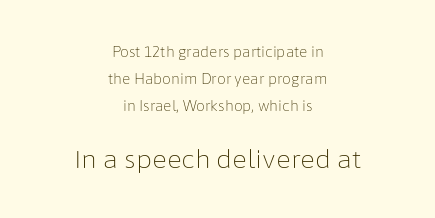
{"italic": "no", "bold": "no", "underline": "no", "align": "center", "line_spacing": "loose", "line_spacing_ratio": 1.93, "letter_spacing": "normal", "letter_spacing_em": 0.0, "larger_block": "second", "size_ratio": 1.79, "glyph_px": 25}
